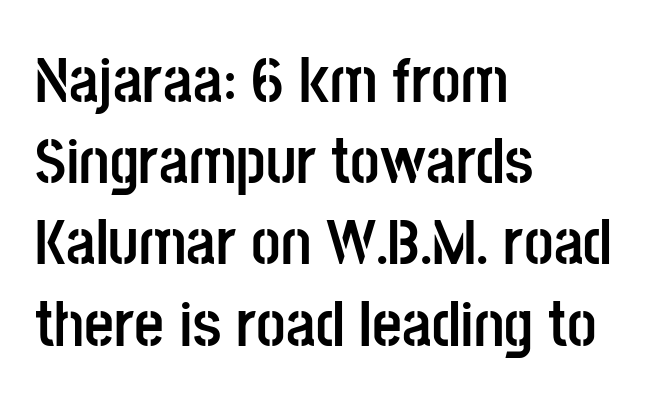
{"serif": "no", "italic": "no", "bold": "yes", "weight": "semibold", "width": "condensed", "stroke_contrast": "low", "x_height": "large", "monospaced": "no", "underline": "no", "align": "left", "line_spacing": "normal", "line_spacing_ratio": 1.25, "letter_spacing": "normal", "letter_spacing_em": 0.0, "glyph_px": 65}
